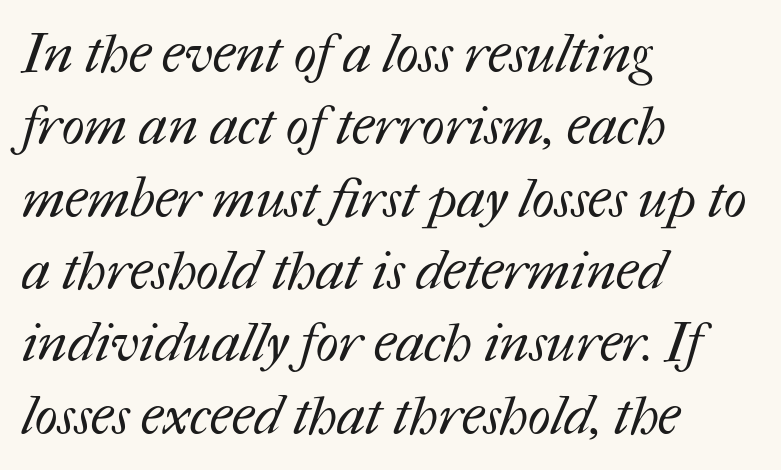
{"bold": "no", "weight": "regular", "width": "normal", "stroke_contrast": "medium", "x_height": "medium", "monospaced": "no", "underline": "no", "align": "left", "line_spacing": "normal", "line_spacing_ratio": 1.34, "letter_spacing": "normal", "letter_spacing_em": 0.0, "glyph_px": 54}
